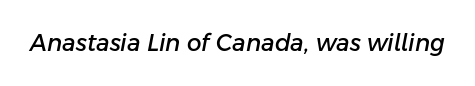
Q: Is the text italic (slanted)? A: Yes, it leans right by about 11 degrees.
Q: Is the text underlined? A: No.
Q: Is the spacing between letters normal or unusually wide? A: Normal.
